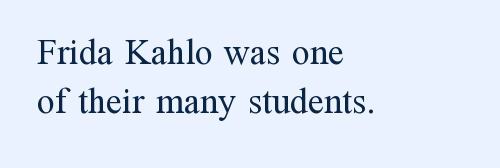
Characters follow at the spacing the type designer built in. No italicization has been applied; the sample stays upright. Is this a sans? No — the strokes have serifs. The space between consecutive lines is moderate. Stems here are at most as thick as an everyday book face. Reading down the block, your eye returns to a fixed left position each line.
